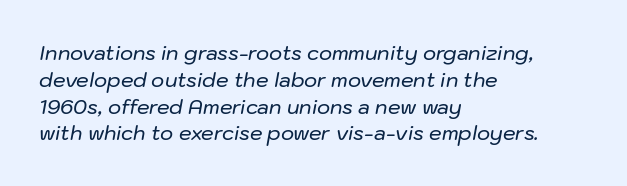
{"italic": "yes", "lean": "right", "slant_degrees": 10, "underline": "no", "align": "left", "line_spacing": "normal", "line_spacing_ratio": 1.34, "letter_spacing": "normal", "letter_spacing_em": 0.0, "glyph_px": 20}
